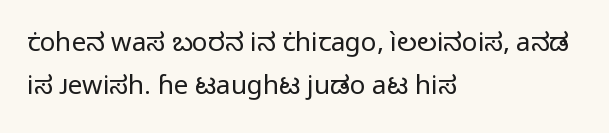
The image shows 26 px text type, upright; set left-aligned, normal line spacing (1.67x), normal letter spacing, not underlined.
